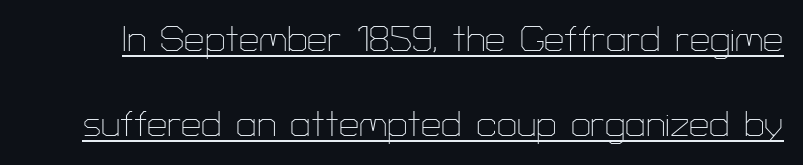
Is there any slant? The stems are plumb. Think of a printed novel: that variable character pitch is what you see here. The rendering keeps characters at their native spacing. Each stroke keeps to a modest, everyday thickness or less. Vertically, the passage feels expansive, rows floating well apart. The rendering uses the underline text-decoration.
